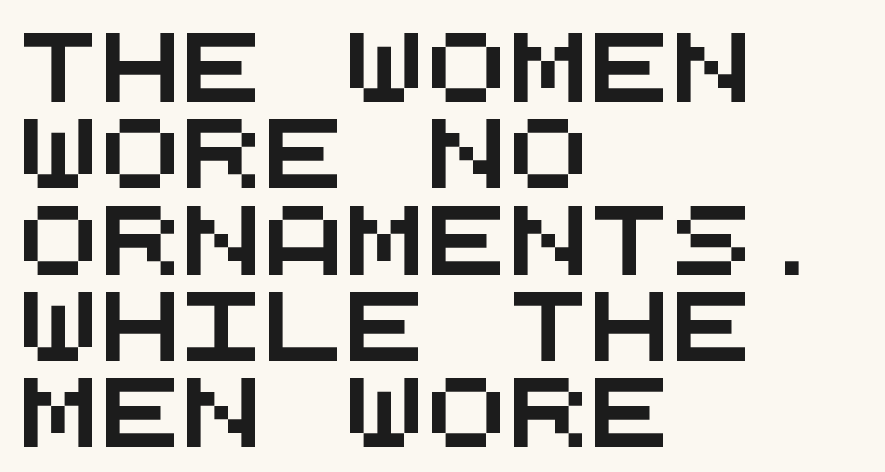
{"serif": "no", "width": "wide", "stroke_contrast": "medium", "x_height": "large", "monospaced": "yes", "underline": "no", "align": "left", "line_spacing": "normal", "line_spacing_ratio": 1.27, "letter_spacing": "normal", "letter_spacing_em": 0.0, "glyph_px": 68}
